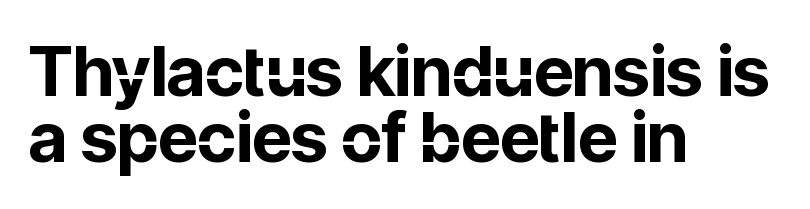
{"serif": "no", "italic": "no", "bold": "yes", "weight": "bold", "width": "normal", "stroke_contrast": "low", "x_height": "medium", "monospaced": "no", "underline": "no", "align": "left", "line_spacing": "tight", "line_spacing_ratio": 0.96, "letter_spacing": "normal", "letter_spacing_em": 0.0, "glyph_px": 69}
